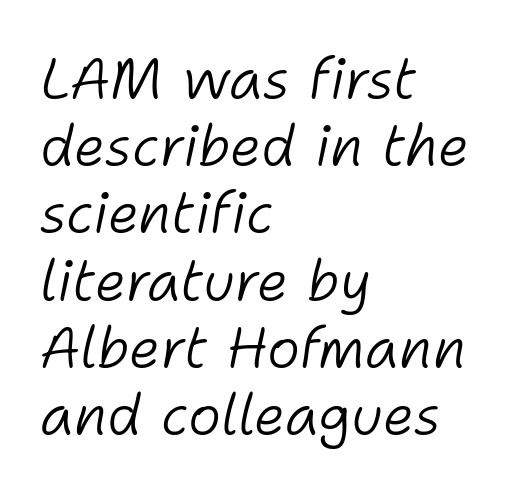
The image shows 56 px light type, italic (leaning right); set left-aligned, line spacing 1.2x, normal letter spacing, not underlined; low stroke contrast and a medium x-height.
